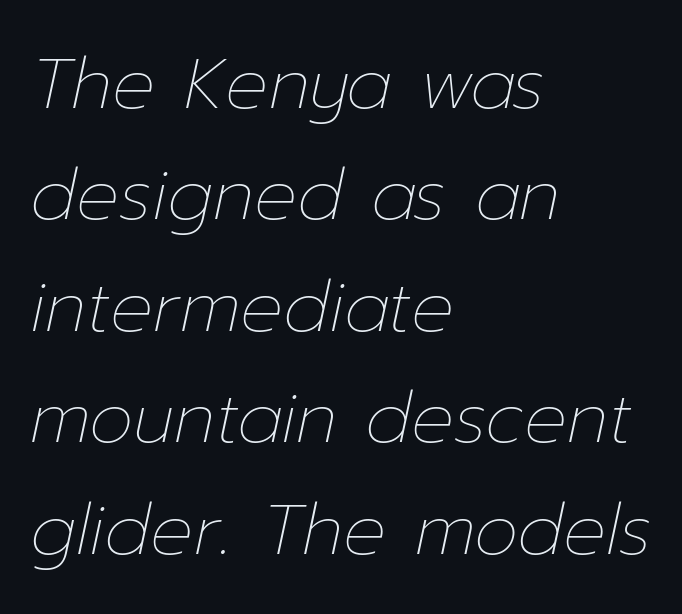
{"italic": "yes", "lean": "right", "slant_degrees": 12, "bold": "no", "weight": "thin", "width": "normal", "stroke_contrast": "low", "x_height": "medium", "monospaced": "no", "underline": "no", "align": "left", "line_spacing": "normal", "line_spacing_ratio": 1.57, "letter_spacing": "normal", "letter_spacing_em": 0.0, "glyph_px": 71}
